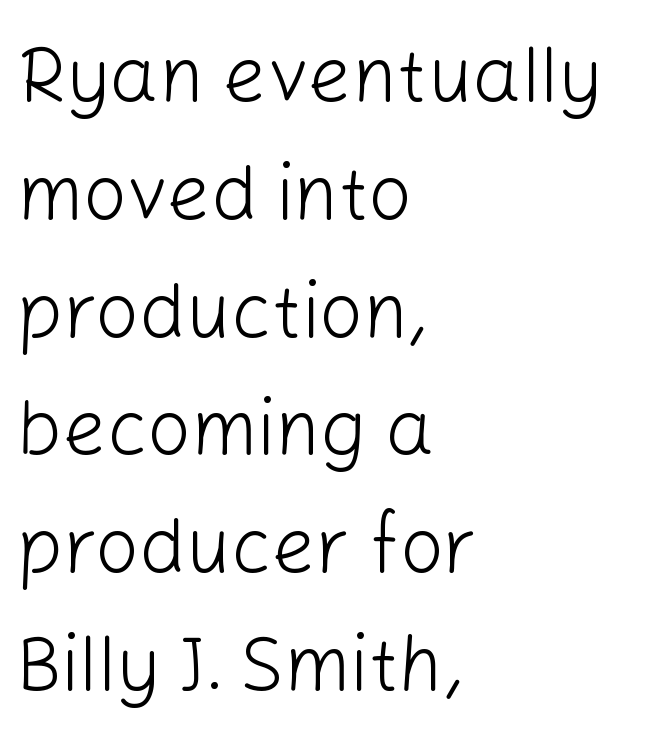
Clear beneath every line of the passage. Looks like regular typesetting: each glyph gets only the width it needs. What kind of face is this? One without serifs — a sans. Does the lettering tilt? It doesn't — this is upright.
